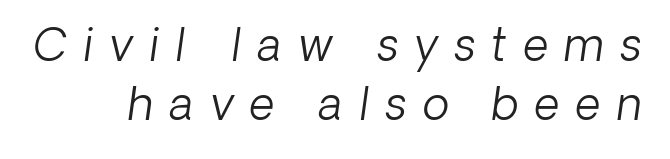
Q: Is the text bold? A: No.
Q: Is the text italic (slanted)? A: Yes, it leans right by about 8 degrees.
Q: Is the text underlined? A: No.
Q: Is the spacing between letters normal or unusually wide? A: Unusually wide.
Q: Is the spacing between lines tight, normal or loose? A: Normal.
Q: Width (condensed, normal, or wide)? A: Normal.
Q: Stroke contrast? A: Low.
Q: x-height? A: Medium.
Q: Monospaced? A: No.
